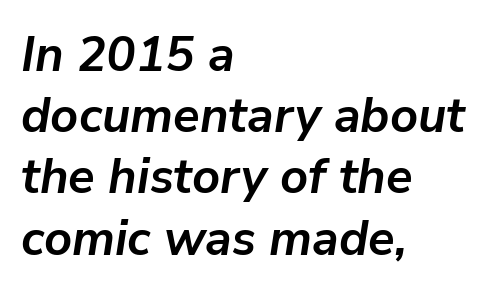
Q: Is the text bold? A: Yes.
Q: Is the text italic (slanted)? A: Yes, it leans right by about 9 degrees.
Q: Is the text underlined? A: No.
Q: How is the paragraph aligned? A: Left-aligned.
Q: Is the spacing between letters normal or unusually wide? A: Normal.
Q: Is the spacing between lines tight, normal or loose? A: Normal.
Q: Width (condensed, normal, or wide)? A: Normal.
Q: Stroke contrast? A: Low.
Q: x-height? A: Medium.
Q: Monospaced? A: No.
